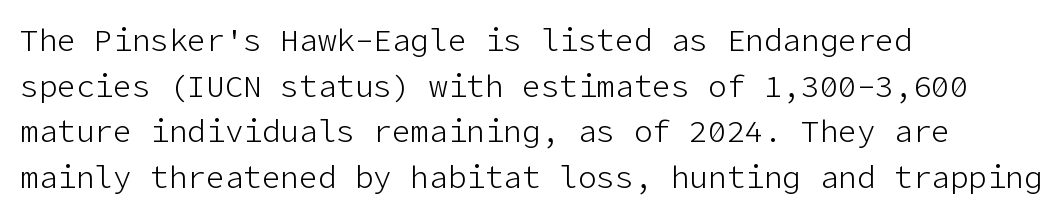
{"serif": "no", "italic": "no", "bold": "no", "weight": "light", "width": "normal", "stroke_contrast": "low", "x_height": "medium", "underline": "no", "align": "left", "line_spacing": "normal", "line_spacing_ratio": 1.47, "letter_spacing": "normal", "letter_spacing_em": 0.0, "glyph_px": 31}
